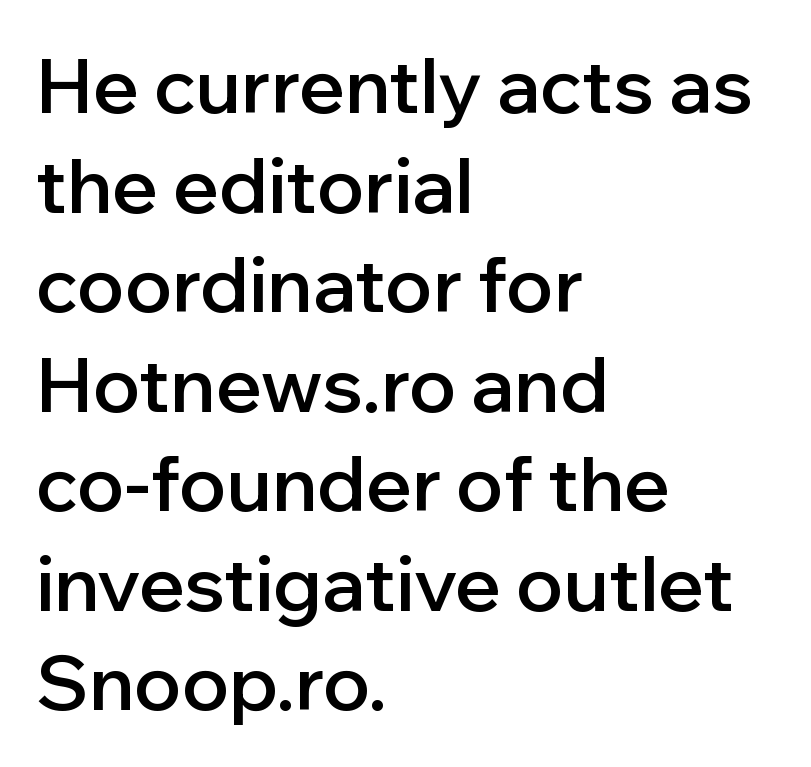
The image shows 76 px semibold sans-serif type, upright; set left-aligned, normal line spacing (1.31x), normal letter spacing, not underlined; low stroke contrast and a medium x-height.
